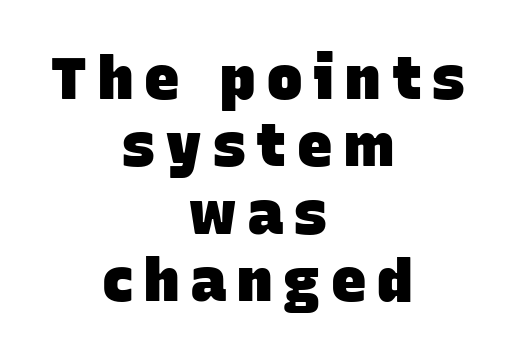
Q: Is the text bold? A: Yes.
Q: Is the typeface a serif or a sans-serif typeface? A: Sans-serif.
Q: Is the text underlined? A: No.
Q: How is the paragraph aligned? A: Centered.
Q: Is the spacing between lines tight, normal or loose? A: Tight.
Q: Width (condensed, normal, or wide)? A: Normal.
Q: Stroke contrast? A: Low.
Q: x-height? A: Large.
Q: Monospaced? A: No.
